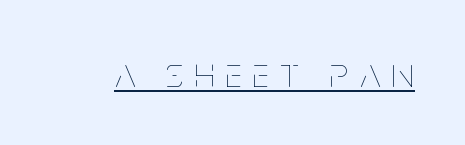
{"italic": "no", "bold": "no", "weight": "thin", "width": "condensed", "stroke_contrast": "low", "x_height": "large", "monospaced": "no", "underline": "yes", "letter_spacing": "wide", "letter_spacing_em": 0.28, "glyph_px": 42}
